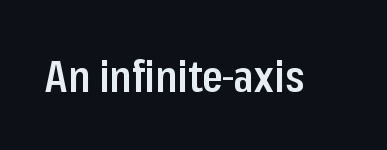
The image shows 43 px semibold, condensed sans-serif type, upright; set normal letter spacing, not underlined; low stroke contrast and a medium x-height.
